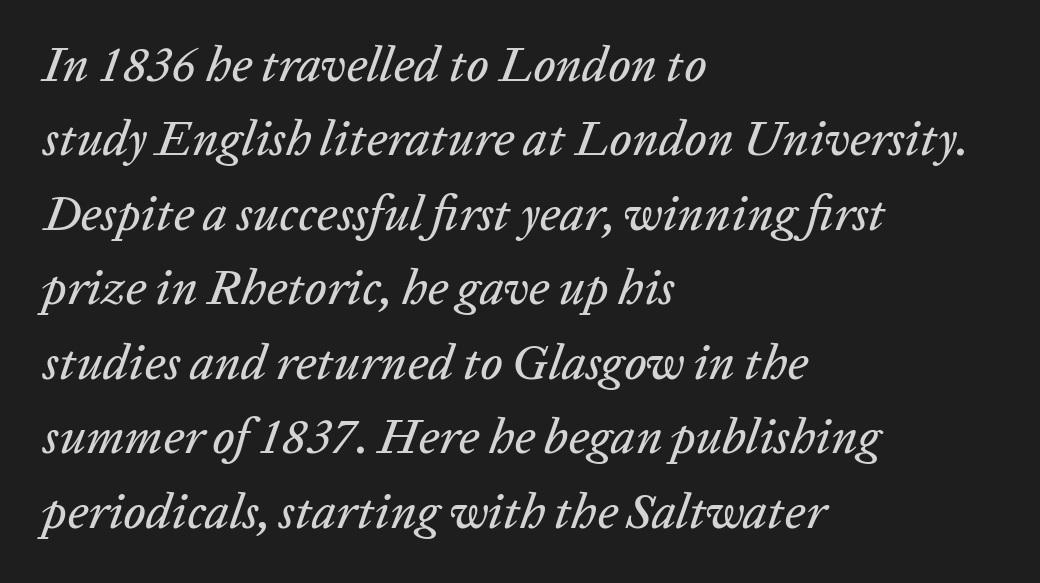
This is oblique type, the kind used for emphasis or titles. The compositor pushed each line to the left boundary. Each new line begins a customary step beneath the previous one. Letters rest on an invisible, unmarked baseline. This sample uses plain, unmodified letter spacing.
